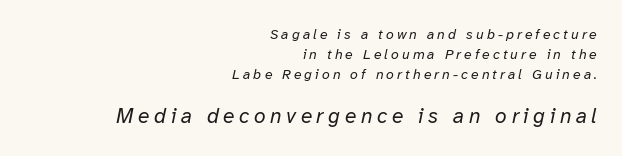
The image shows 21 px text type, italic (leaning right); set right-aligned, normal line spacing (1.44x), unusually wide letter spacing (+0.22 em), not underlined; the second (bottom) block is 1.5x larger.
